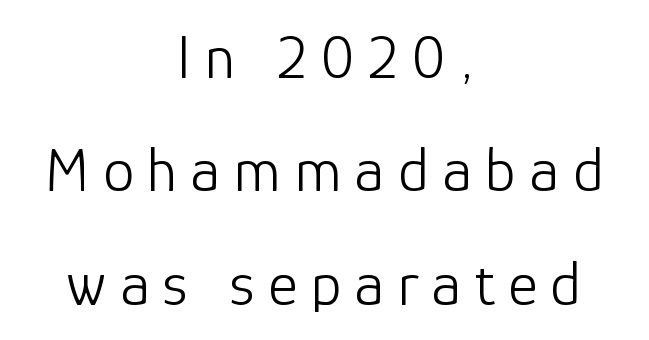
Loose tracking; the words dissolve into strings of separated letters. No chunkiness to these letters — they're not bold. Descender tails drop into unmarked territory. Looks like regular typesetting: each glyph gets only the width it needs. Do the letters lean? They stand straight. No feet cap the strokes, marking this as sans-serif type.
